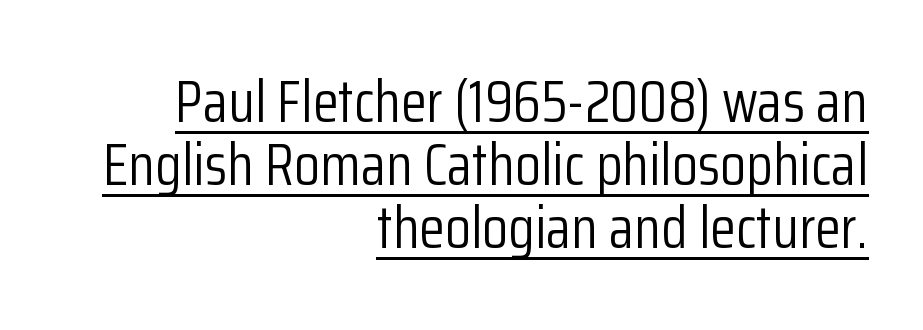
Q: Is the text bold? A: No.
Q: Is the text italic (slanted)? A: No, it is upright.
Q: Is the typeface a serif or a sans-serif typeface? A: Sans-serif.
Q: Is the text underlined? A: Yes.
Q: How is the paragraph aligned? A: Right-aligned.
Q: Is the spacing between letters normal or unusually wide? A: Normal.
Q: Is the spacing between lines tight, normal or loose? A: Tight.
Q: Width (condensed, normal, or wide)? A: Condensed.
Q: Stroke contrast? A: Low.
Q: x-height? A: Medium.
Q: Monospaced? A: No.
